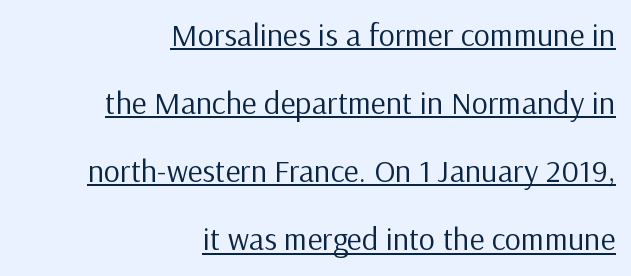
The image shows 32 px regular-weight sans-serif type, upright; set right-aligned, loose line spacing (2.13x), normal letter spacing, underlined; low stroke contrast and a medium x-height.
